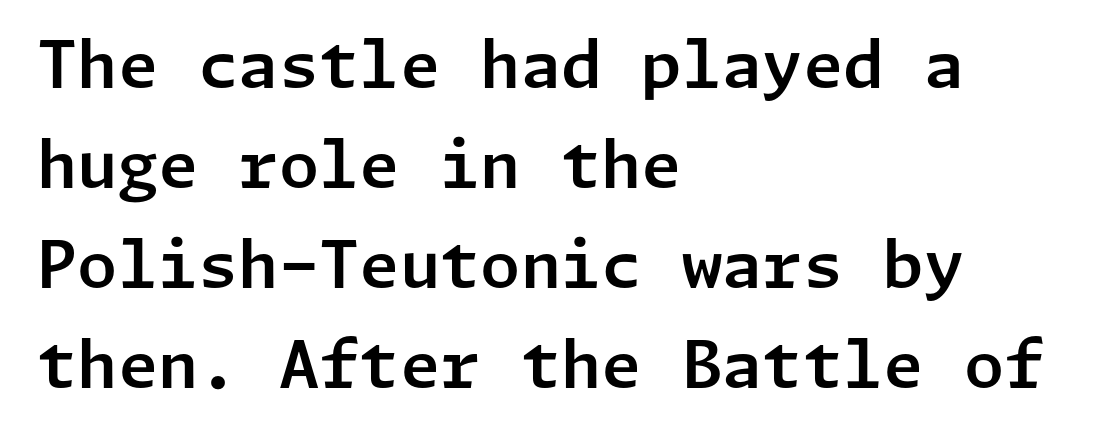
Q: Is the text italic (slanted)? A: No, it is upright.
Q: Is the typeface a serif or a sans-serif typeface? A: Sans-serif.
Q: Is the text underlined? A: No.
Q: How is the paragraph aligned? A: Left-aligned.
Q: Is the spacing between letters normal or unusually wide? A: Normal.
Q: Is the spacing between lines tight, normal or loose? A: Normal.
Q: Width (condensed, normal, or wide)? A: Normal.
Q: Stroke contrast? A: Low.
Q: x-height? A: Medium.
